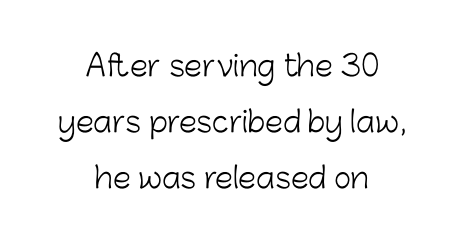
{"serif": "no", "italic": "no", "bold": "no", "weight": "light", "width": "normal", "stroke_contrast": "low", "x_height": "medium", "monospaced": "no", "underline": "no", "align": "center", "line_spacing": "loose", "line_spacing_ratio": 1.93, "letter_spacing": "normal", "letter_spacing_em": 0.0, "glyph_px": 29}
